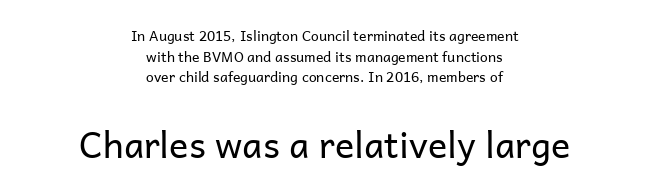
The image shows 36 px regular-weight sans-serif type, upright; set centered, normal line spacing (1.47x), normal letter spacing, not underlined; the second (bottom) block is 2.57x larger; low stroke contrast and a medium x-height.
